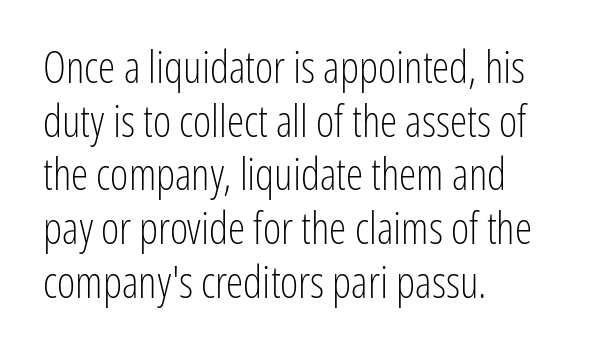
The image shows 44 px light, condensed sans-serif type, upright; set left-aligned, line spacing 1.22x, normal letter spacing, not underlined; low stroke contrast and a medium x-height.
